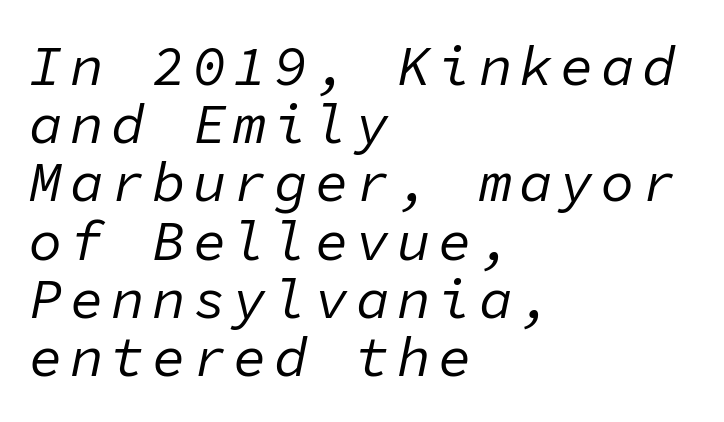
Q: Is the text bold? A: No.
Q: Is the text italic (slanted)? A: Yes, it leans right by about 11 degrees.
Q: Is the text underlined? A: No.
Q: How is the paragraph aligned? A: Left-aligned.
Q: Is the spacing between lines tight, normal or loose? A: Tight.
Q: Width (condensed, normal, or wide)? A: Normal.
Q: Stroke contrast? A: Low.
Q: x-height? A: Medium.
Q: Monospaced? A: Yes.
